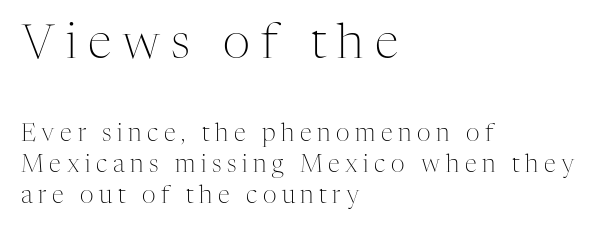
Q: Is the text bold? A: No.
Q: Is the text italic (slanted)? A: No, it is upright.
Q: Is the typeface a serif or a sans-serif typeface? A: Serif.
Q: Is the text underlined? A: No.
Q: How is the paragraph aligned? A: Left-aligned.
Q: Is the spacing between letters normal or unusually wide? A: Unusually wide.
Q: Is the spacing between lines tight, normal or loose? A: Normal.
Q: Which block of text is set in a larger size, the first (top) or the second (bottom)? A: The first (top) one.
Q: Width (condensed, normal, or wide)? A: Normal.
Q: Stroke contrast? A: Medium.
Q: x-height? A: Medium.
Q: Monospaced? A: No.
